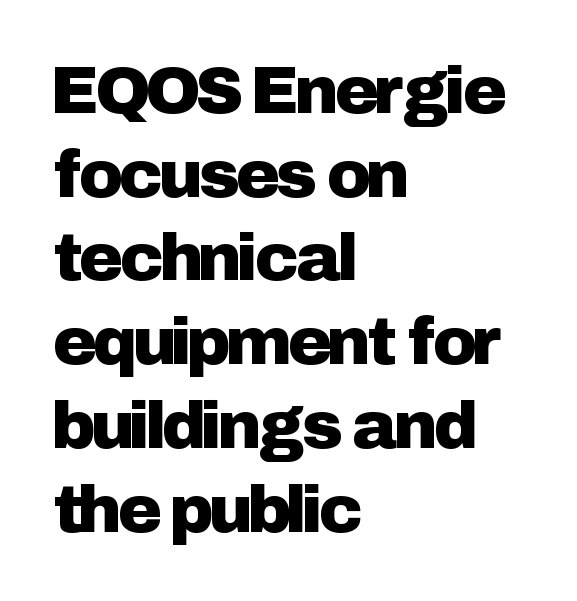
Quick note: not italic, upright. Glyph-to-glyph distance matches everyday printed text. The rendering uses natural spacing where letterforms have individual widths. One glance says typical: line gaps are just what's usual. This is sans-serif lettering, the kind often seen on screens and signage.
